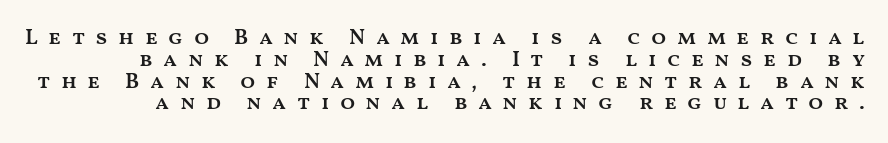
The image shows 22 px text type, upright; set tight line spacing (0.99x), unusually wide letter spacing (+0.47 em), not underlined.
